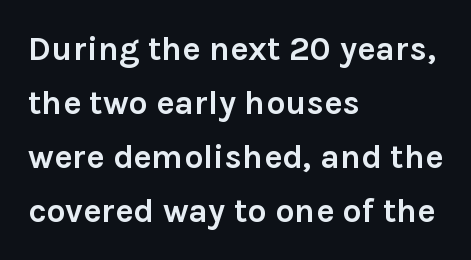
The image shows 34 px semibold sans-serif type, upright; set left-aligned, normal line spacing (1.59x), normal letter spacing, not underlined; low stroke contrast and a medium x-height.
